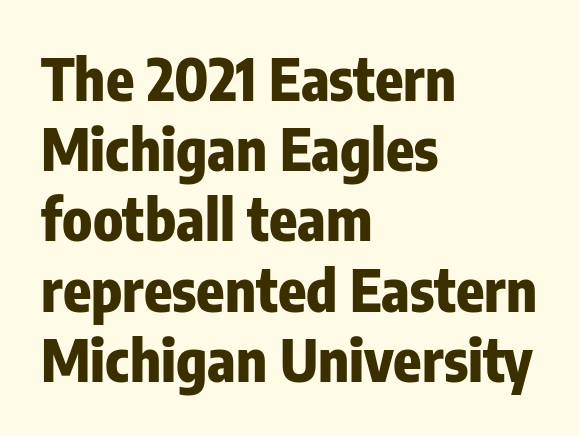
{"serif": "no", "italic": "no", "bold": "yes", "weight": "heavy", "width": "condensed", "stroke_contrast": "low", "x_height": "medium", "monospaced": "no", "underline": "no", "align": "left", "line_spacing_ratio": 1.21, "letter_spacing": "normal", "letter_spacing_em": 0.0, "glyph_px": 58}
